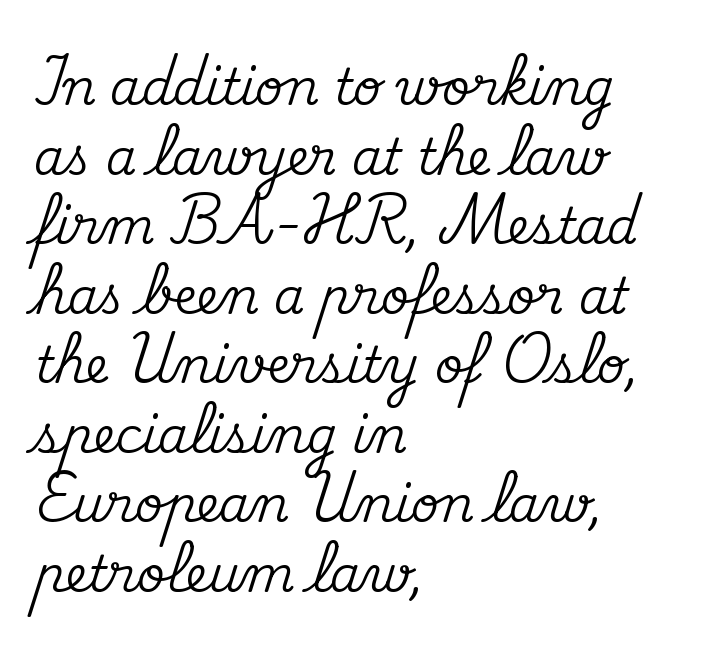
Q: Is the text italic (slanted)? A: Yes.
Q: Is the typeface a serif or a sans-serif typeface? A: Serif.
Q: Is the text underlined? A: No.
Q: How is the paragraph aligned? A: Left-aligned.
Q: Is the spacing between letters normal or unusually wide? A: Normal.
Q: Is the spacing between lines tight, normal or loose? A: Normal.
Q: Width (condensed, normal, or wide)? A: Normal.
Q: Stroke contrast? A: Medium.
Q: x-height? A: Small.
Q: Monospaced? A: No.
